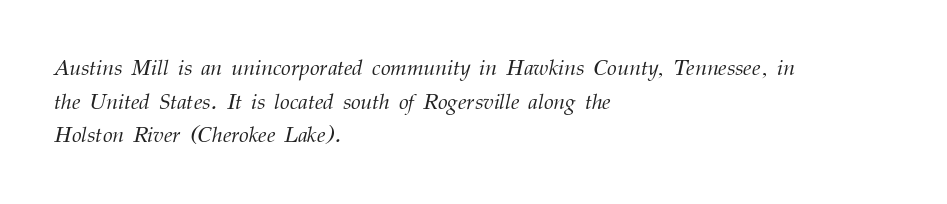
{"italic": "yes", "lean": "right", "slant_degrees": 12, "bold": "no", "underline": "no", "align": "left", "line_spacing": "normal", "line_spacing_ratio": 1.53, "letter_spacing": "normal", "letter_spacing_em": 0.0, "glyph_px": 22}
